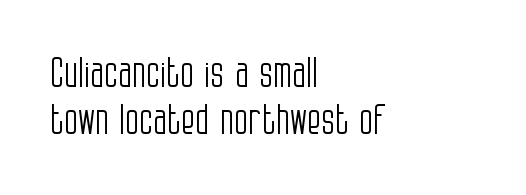
The image shows 41 px light, condensed sans-serif type, upright; set left-aligned, tight line spacing (1.14x), normal letter spacing, not underlined; low stroke contrast and a large x-height.
